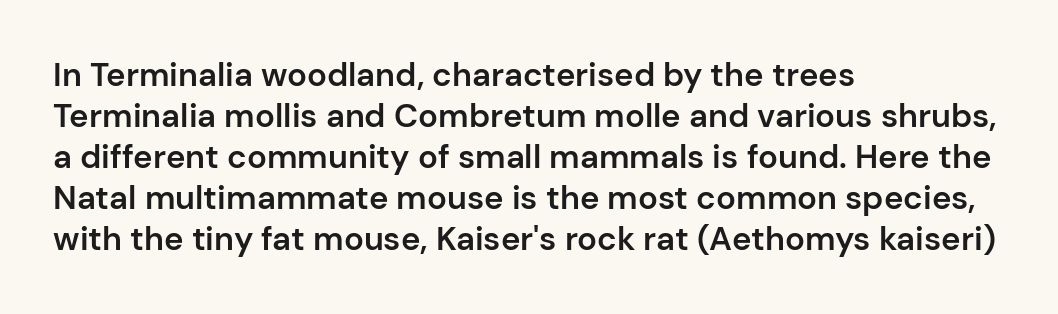
Does the type have serifs? No, each stem ends abruptly. Do the letters lean? They stand straight. The compositor pushed each line to the left boundary. Nothing unusual about the tracking: characters are spaced as the font intends. Spacing verdict: proportional, widths tailored to each character.
